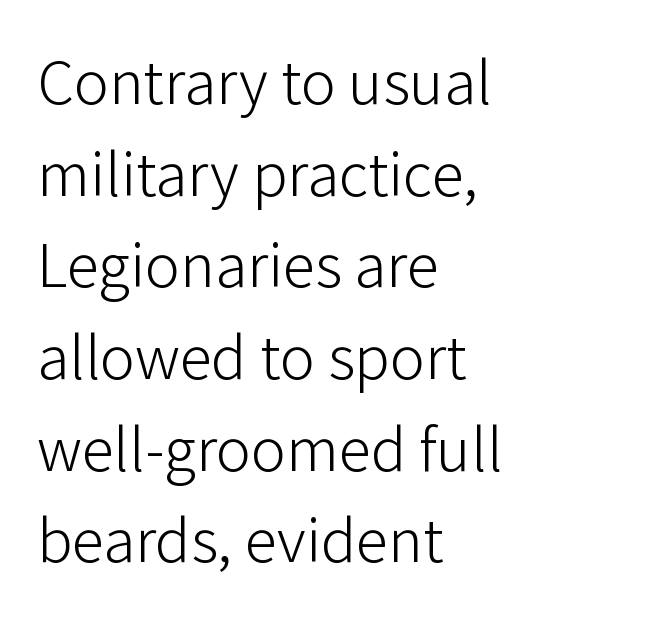
Q: Is the text bold? A: No.
Q: Is the text italic (slanted)? A: No, it is upright.
Q: Is the typeface a serif or a sans-serif typeface? A: Sans-serif.
Q: Is the text underlined? A: No.
Q: How is the paragraph aligned? A: Left-aligned.
Q: Is the spacing between letters normal or unusually wide? A: Normal.
Q: Is the spacing between lines tight, normal or loose? A: Normal.
Q: Width (condensed, normal, or wide)? A: Normal.
Q: Stroke contrast? A: Low.
Q: x-height? A: Medium.
Q: Monospaced? A: No.
